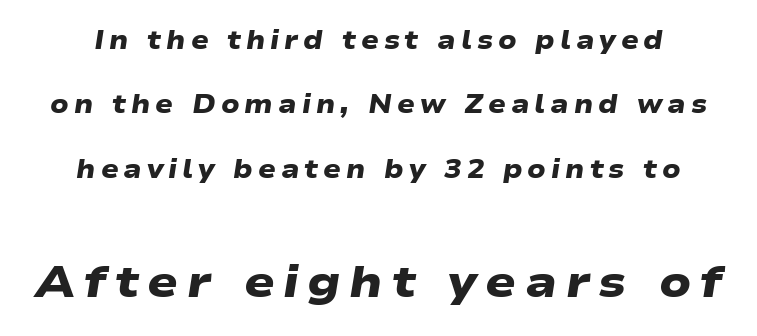
The image shows 45 px heavy, wide sans-serif type; set centered, loose line spacing (2.48x), not underlined; the second (bottom) block is 1.73x larger; low stroke contrast and a medium x-height.
